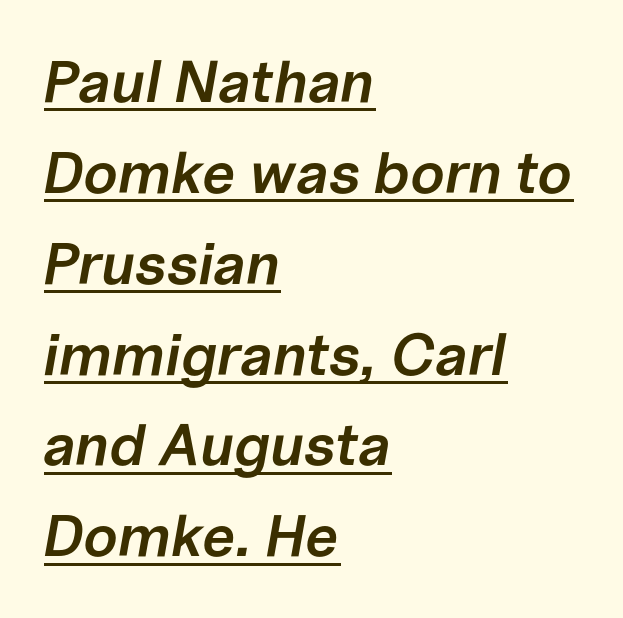
The image shows 59 px semibold type, italic (leaning right); set left-aligned, normal line spacing (1.54x), normal letter spacing, underlined; low stroke contrast and a medium x-height.
